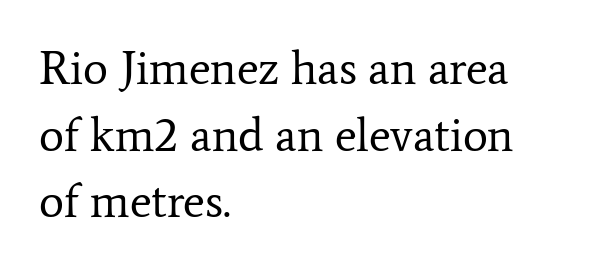
The image shows 47 px regular-weight serif type, upright; set left-aligned, normal line spacing (1.42x), normal letter spacing, not underlined; low stroke contrast and a medium x-height.
